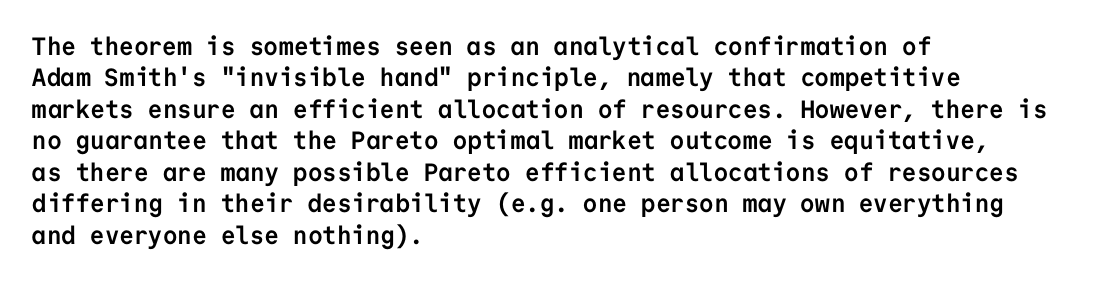
Q: Is the text bold? A: Yes.
Q: Is the text italic (slanted)? A: No, it is upright.
Q: Is the text underlined? A: No.
Q: How is the paragraph aligned? A: Left-aligned.
Q: Is the spacing between letters normal or unusually wide? A: Normal.
Q: Is the spacing between lines tight, normal or loose? A: Normal.
